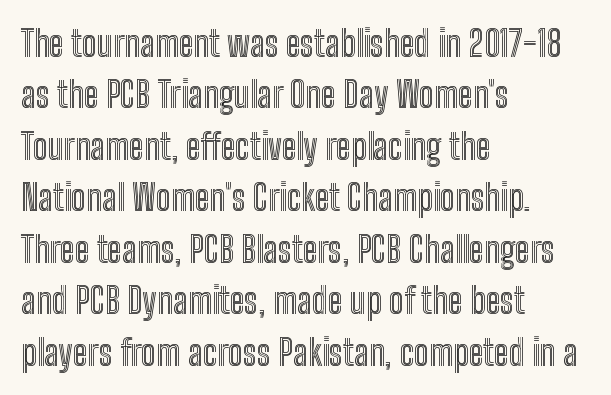
Q: Is the text italic (slanted)? A: No, it is upright.
Q: Is the text underlined? A: No.
Q: How is the paragraph aligned? A: Left-aligned.
Q: Is the spacing between letters normal or unusually wide? A: Normal.
Q: Is the spacing between lines tight, normal or loose? A: Normal.
Q: Width (condensed, normal, or wide)? A: Condensed.
Q: x-height? A: Medium.
Q: Monospaced? A: No.
